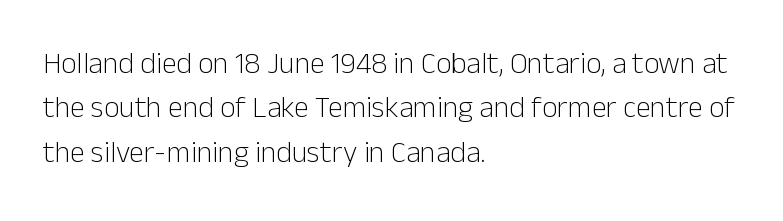
The image shows 30 px light sans-serif type, upright; set left-aligned, normal line spacing (1.48x), normal letter spacing, not underlined; low stroke contrast and a medium x-height.
